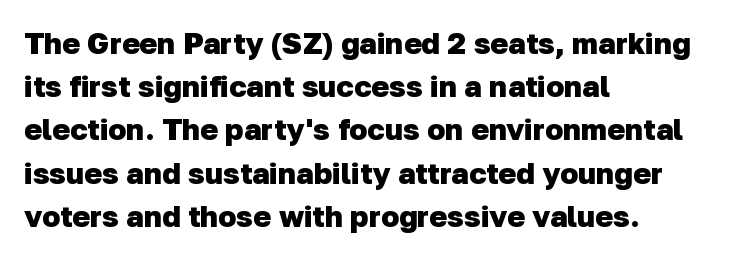
{"serif": "no", "bold": "yes", "weight": "heavy", "width": "normal", "stroke_contrast": "low", "x_height": "medium", "monospaced": "no", "underline": "no", "align": "left", "line_spacing": "normal", "line_spacing_ratio": 1.44, "letter_spacing": "normal", "letter_spacing_em": 0.0, "glyph_px": 30}
